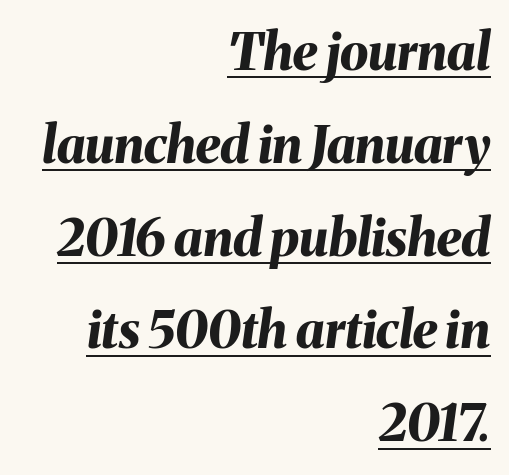
Inter-character spacing is left at the font's built-in metrics. These words are printed bold, with thick strokes throughout. Emphasis is given by a line drawn under the lettering. All the whitespace from short lines collects on the left.
